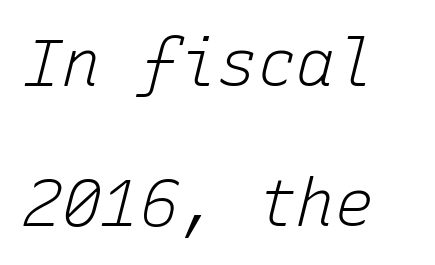
The image shows 65 px light type, italic (leaning right), monospaced; set loose line spacing (2.15x), normal letter spacing, not underlined; low stroke contrast and a medium x-height.
